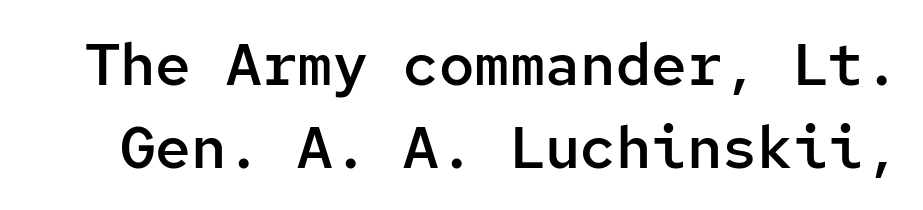
Q: Is the text bold? A: Semi-bold.
Q: Is the text italic (slanted)? A: No, it is upright.
Q: Is the typeface a serif or a sans-serif typeface? A: Sans-serif.
Q: Is the text underlined? A: No.
Q: Is the spacing between letters normal or unusually wide? A: Normal.
Q: Is the spacing between lines tight, normal or loose? A: Normal.
Q: Width (condensed, normal, or wide)? A: Normal.
Q: Stroke contrast? A: Low.
Q: x-height? A: Medium.
Q: Monospaced? A: Yes.
